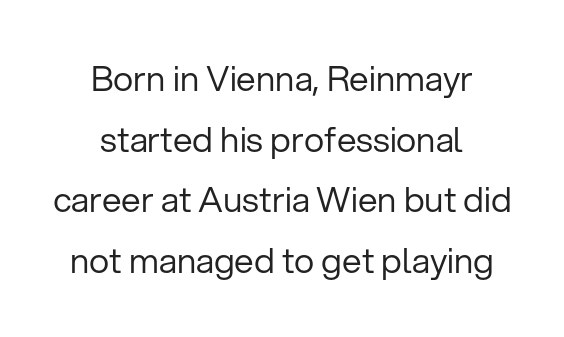
Q: Is the text bold? A: No.
Q: Is the text italic (slanted)? A: No, it is upright.
Q: Is the typeface a serif or a sans-serif typeface? A: Sans-serif.
Q: Is the text underlined? A: No.
Q: How is the paragraph aligned? A: Centered.
Q: Is the spacing between letters normal or unusually wide? A: Normal.
Q: Width (condensed, normal, or wide)? A: Normal.
Q: Stroke contrast? A: Low.
Q: x-height? A: Medium.
Q: Monospaced? A: No.
